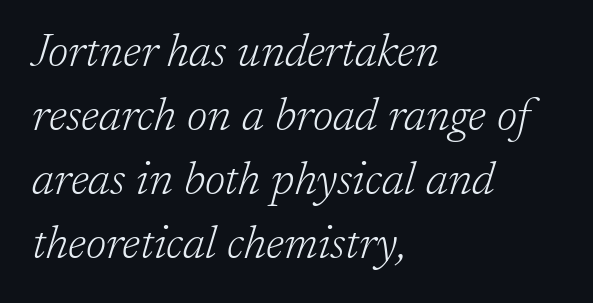
The setting favours the left margin, as ordinary paragraphs usually do. A typesetter would mark this as italic. Underline: absent. Proportional: the letters do not fall into vertical columns. If you measured baseline to baseline, you'd find a middling distance.
